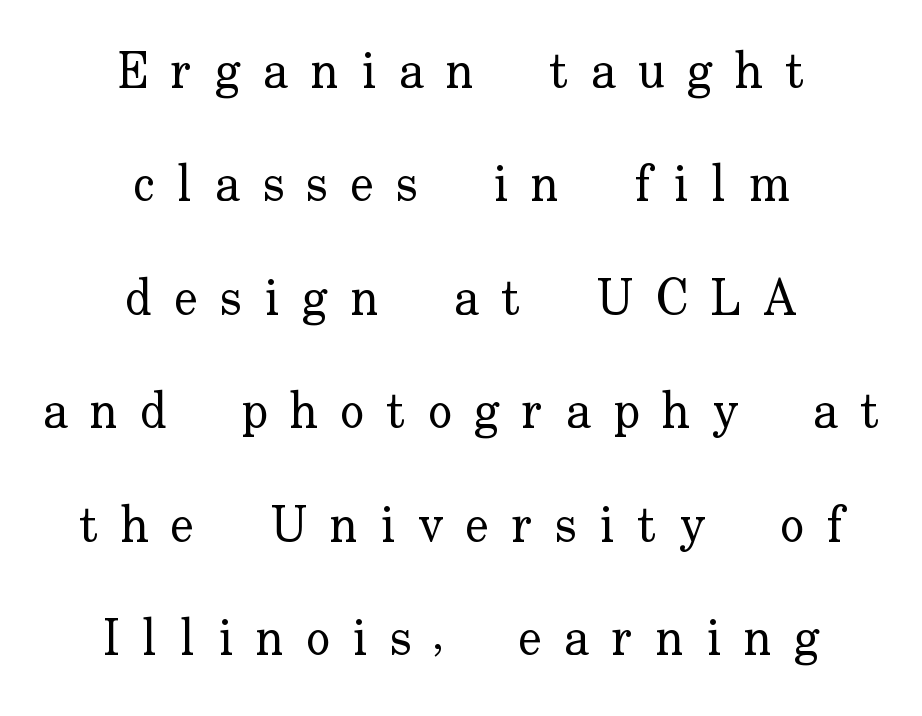
Notice how the stems are strictly vertical — no italics here. Does extra space separate the letters? Yes, quite a lot of it. The characters display serif detailing at their extremities. Summary of weight: not heavy and not bold. The baseline area is clear.
